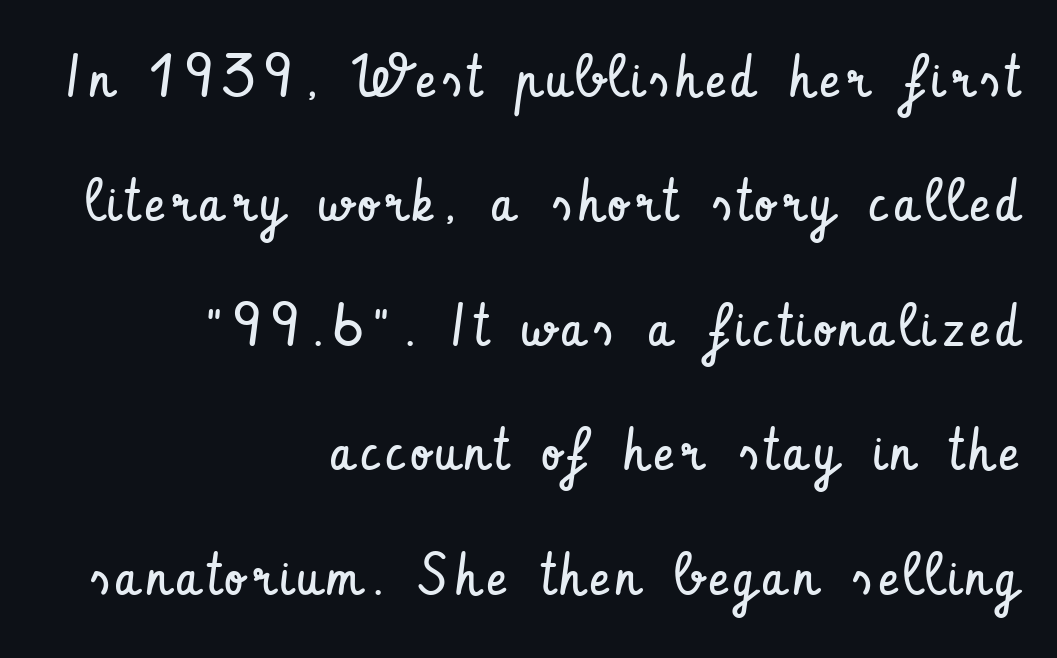
The specimen omits any rule beneath the text block's lines. Characters remain perfectly vertical along every line. The font family rendered here belongs to the sans-serif group. Casual observation: everything's shoved over to the right. Note the varied advance widths — an 'i' is clearly narrower than an 'm'. The font is comparable to plain body text, perhaps lighter.
